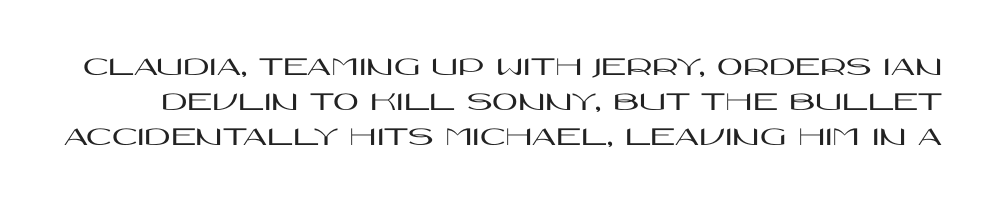
The image shows 28 px wide sans-serif type, upright; set normal line spacing (1.25x), normal letter spacing, not underlined; high stroke contrast and a large x-height.
